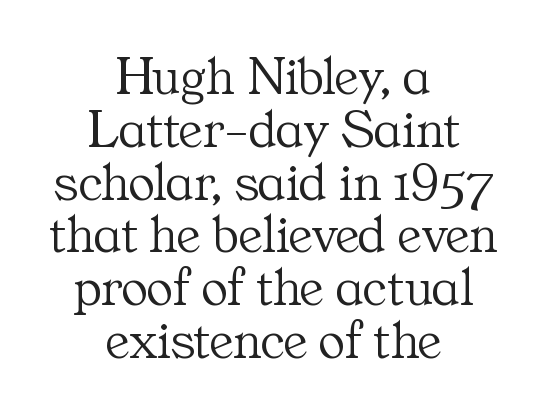
Q: Is the text bold? A: No.
Q: Is the text italic (slanted)? A: No, it is upright.
Q: Is the typeface a serif or a sans-serif typeface? A: Serif.
Q: Is the text underlined? A: No.
Q: How is the paragraph aligned? A: Centered.
Q: Is the spacing between letters normal or unusually wide? A: Normal.
Q: Is the spacing between lines tight, normal or loose? A: Tight.
Q: Width (condensed, normal, or wide)? A: Normal.
Q: Stroke contrast? A: Medium.
Q: x-height? A: Medium.
Q: Monospaced? A: No.
